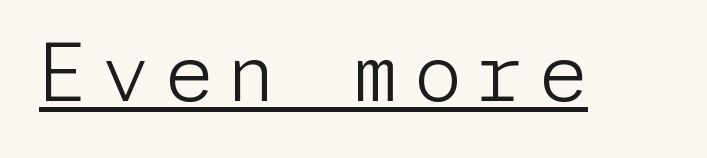
Does a line run under the words? Yes, clearly. It's the straight-up-and-down kind of type. Stem width sits at or under what a default text font uses. Each letter's strokes conclude bluntly, with no projecting serifs.
